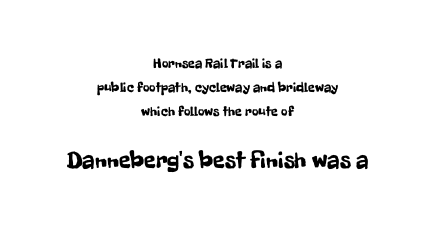
Characters follow at the spacing the type designer built in. When letters stand straight like this, we call the style roman or upright. The face used here appears at its bigger size in the lower chunk. Underline: absent. Typeset on center — no edge is straight.
